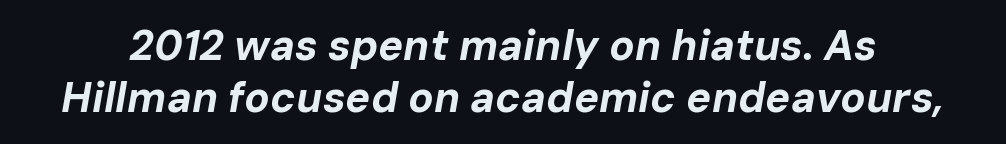
The image shows 42 px bold type, italic (leaning right); set line spacing 1.23x, normal letter spacing, not underlined; low stroke contrast and a medium x-height.
